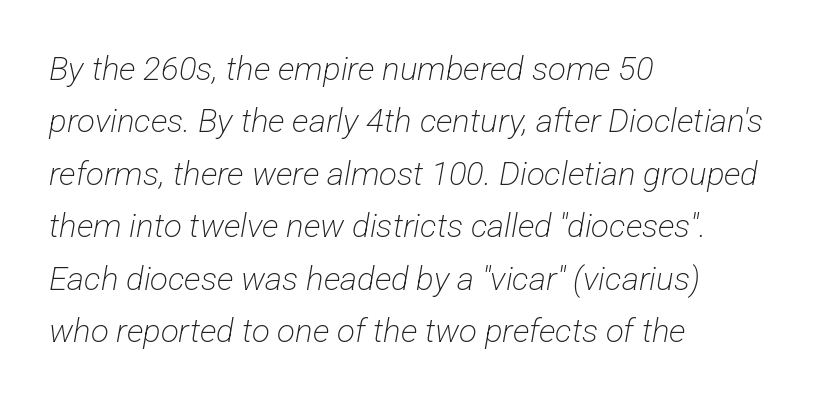
{"serif": "no", "bold": "no", "weight": "light", "width": "condensed", "stroke_contrast": "low", "x_height": "medium", "monospaced": "no", "underline": "no", "align": "left", "line_spacing": "normal", "line_spacing_ratio": 1.59, "letter_spacing": "normal", "letter_spacing_em": 0.0, "glyph_px": 33}
